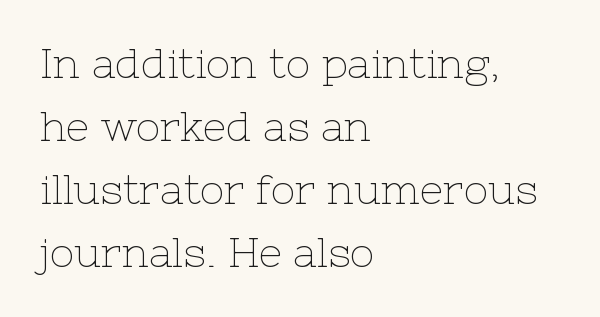
The image shows 41 px thin serif type, upright; set left-aligned, normal line spacing (1.54x), normal letter spacing, not underlined; low stroke contrast and a medium x-height.
